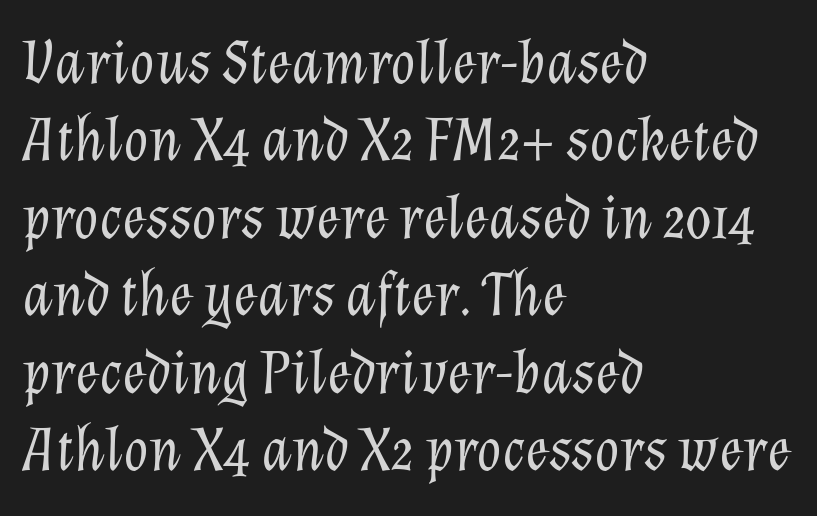
The image shows 64 px light type, italic (leaning right); set left-aligned, line spacing 1.21x, normal letter spacing, not underlined; low stroke contrast and a medium x-height.
